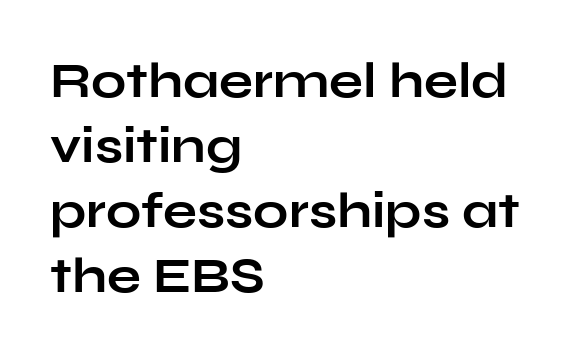
Each new line begins a customary step beneath the previous one. In terms of weight, the rendering is a true, heavy bold. No extra tracking has been applied to these lines. Plain, unruled lines of type.
